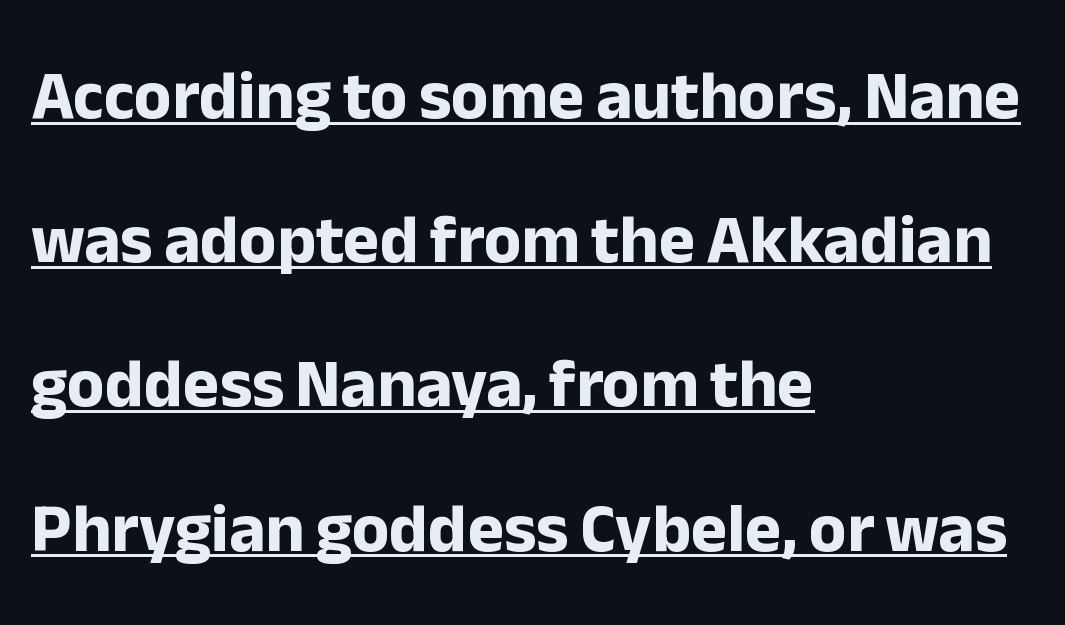
Students, note that the glyphs here touch the page at normal intervals. Each letter's strokes conclude bluntly, with no projecting serifs. The letters advance in unequal steps, a hallmark of proportional type. The compositor pushed each line to the left boundary. Unlike italic type, these characters show no tilt at all. The letters are bold, with thick, heavy strokes.
